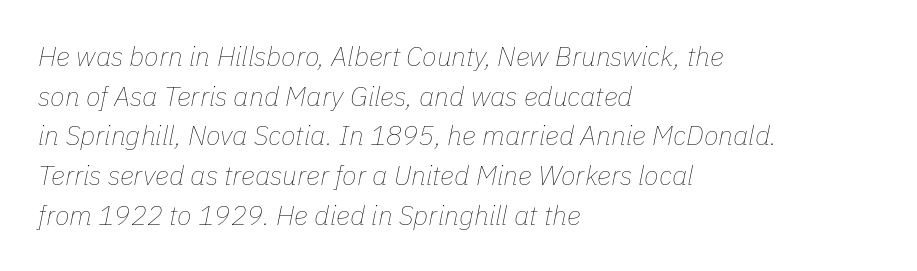
{"italic": "yes", "lean": "right", "slant_degrees": 11, "bold": "no", "underline": "no", "align": "left", "line_spacing": "normal", "line_spacing_ratio": 1.47, "letter_spacing": "normal", "letter_spacing_em": 0.0, "glyph_px": 27}
